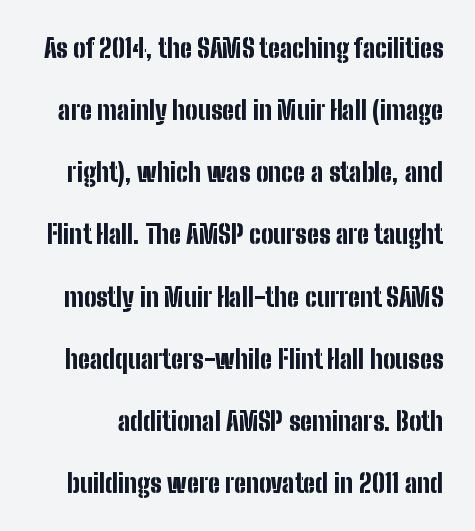
Emphasis by weight is at full strength: bold. Check the space under the baseline: it is left empty. The leading is generous, giving the passage an open texture. How are the letters spaced? Ordinarily, with no added tracking.
